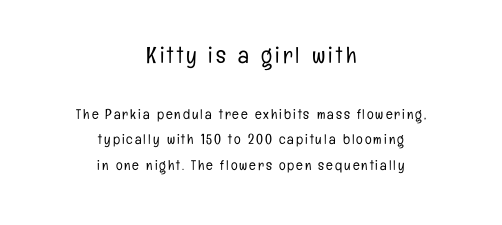
Does the copy run flush right? No — it is centered line by line. Underline: absent. Ascenders rise straight up at ninety degrees. Nothing heavy about these letters — not bold at all. Is the lower block the larger one? No — the upper block carries the bigger type.
